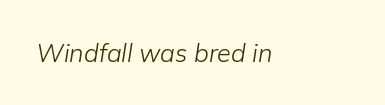
How are the letters spaced? Ordinarily, with no added tracking. Letters have the restrained weight of plain body copy at most. The specimen omits any rule beneath the text block's lines. Slanted lettering throughout.
